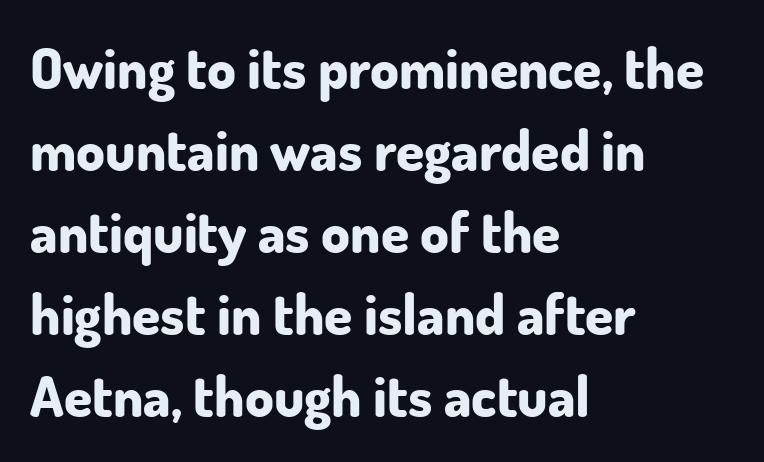
It's the straight-up-and-down kind of type. This is sans-serif lettering, the kind often seen on screens and signage. Varying glyph widths throughout — classic text-font behaviour. Each glyph is drawn with heavy, bold strokes.
